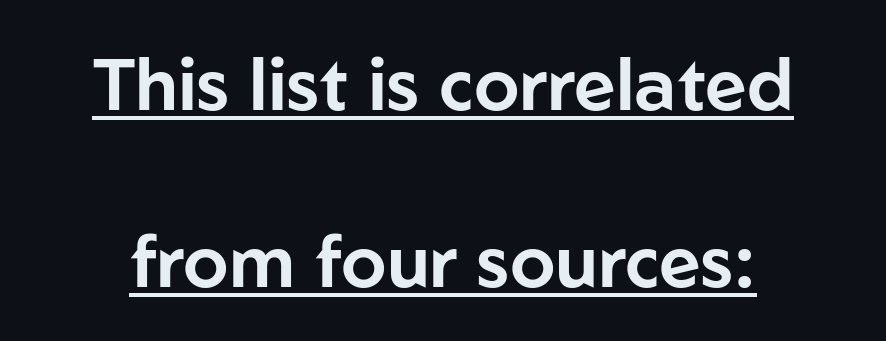
Q: Is the text italic (slanted)? A: No, it is upright.
Q: Is the typeface a serif or a sans-serif typeface? A: Sans-serif.
Q: Is the text underlined? A: Yes.
Q: Is the spacing between letters normal or unusually wide? A: Normal.
Q: Is the spacing between lines tight, normal or loose? A: Loose.
Q: Width (condensed, normal, or wide)? A: Normal.
Q: Stroke contrast? A: Low.
Q: x-height? A: Medium.
Q: Monospaced? A: No.
